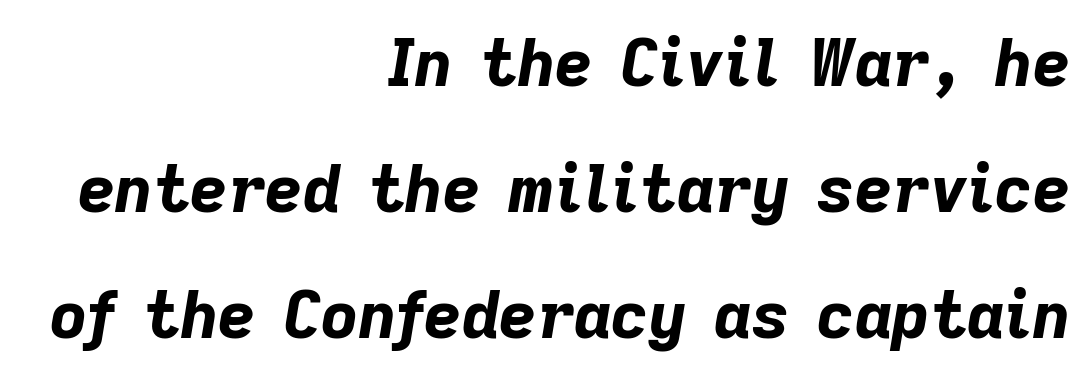
The image shows 65 px bold type, italic (leaning right); set right-aligned, loose line spacing (1.94x), normal letter spacing, not underlined; low stroke contrast and a medium x-height.
